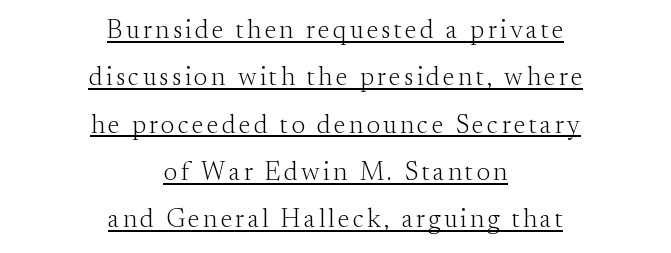
{"italic": "no", "bold": "no", "underline": "yes", "align": "center", "line_spacing_ratio": 1.82, "glyph_px": 26}
